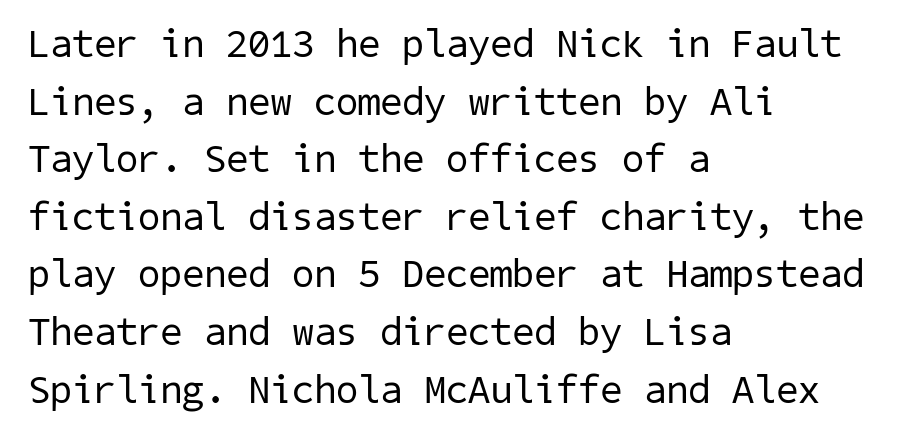
{"serif": "no", "bold": "no", "weight": "regular", "width": "normal", "stroke_contrast": "low", "x_height": "medium", "underline": "no", "align": "left", "line_spacing": "normal", "line_spacing_ratio": 1.44, "letter_spacing": "normal", "letter_spacing_em": 0.0, "glyph_px": 40}
